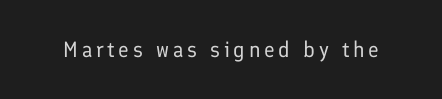
{"italic": "no", "bold": "no", "underline": "no", "glyph_px": 22}
